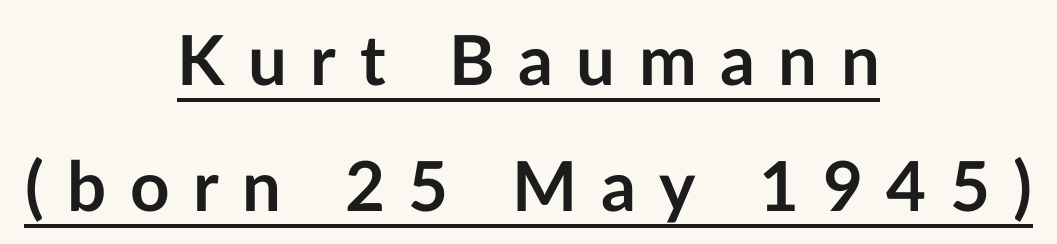
{"serif": "no", "italic": "no", "bold": "yes", "weight": "semibold", "width": "normal", "stroke_contrast": "low", "x_height": "medium", "monospaced": "no", "underline": "yes", "align": "center", "line_spacing_ratio": 1.82, "letter_spacing": "wide", "letter_spacing_em": 0.34, "glyph_px": 69}
